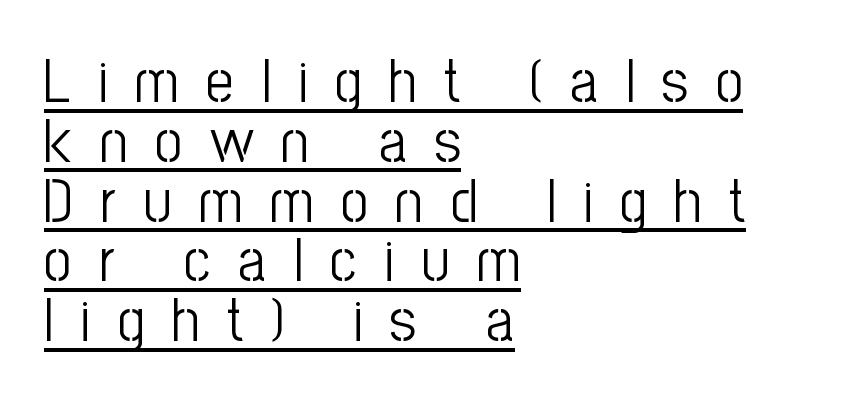
{"serif": "no", "italic": "no", "bold": "no", "weight": "light", "width": "condensed", "stroke_contrast": "low", "x_height": "medium", "monospaced": "no", "underline": "yes", "align": "left", "line_spacing": "tight", "line_spacing_ratio": 0.98, "letter_spacing": "wide", "letter_spacing_em": 0.45, "glyph_px": 61}
